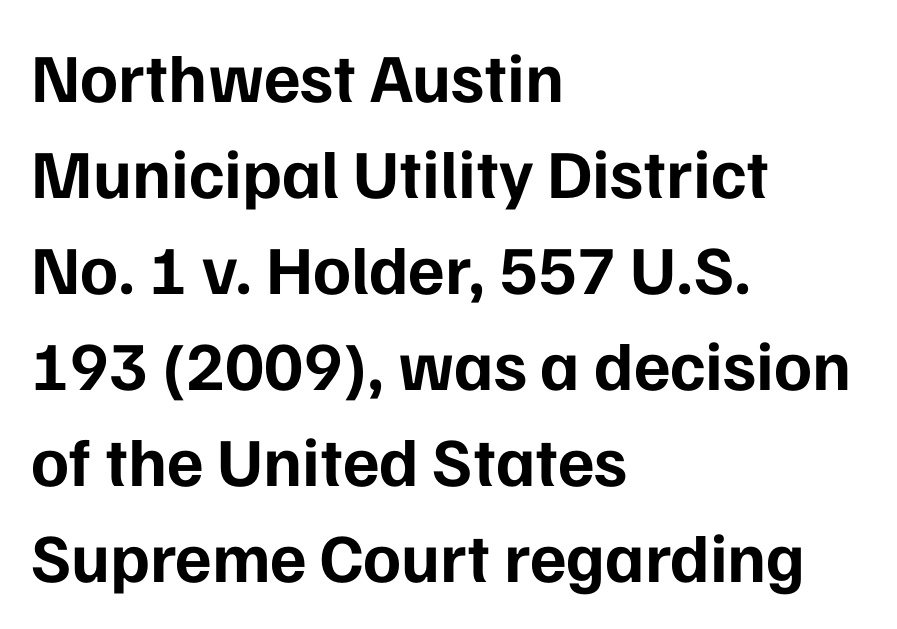
These lines are rendered in a variable-pitch font. Stroke terminals: plain, sans-serif. The compositor pushed each line to the left boundary. The leading is moderate, giving the passage an even texture. As a designer I'd log this as weight 700, bold.
